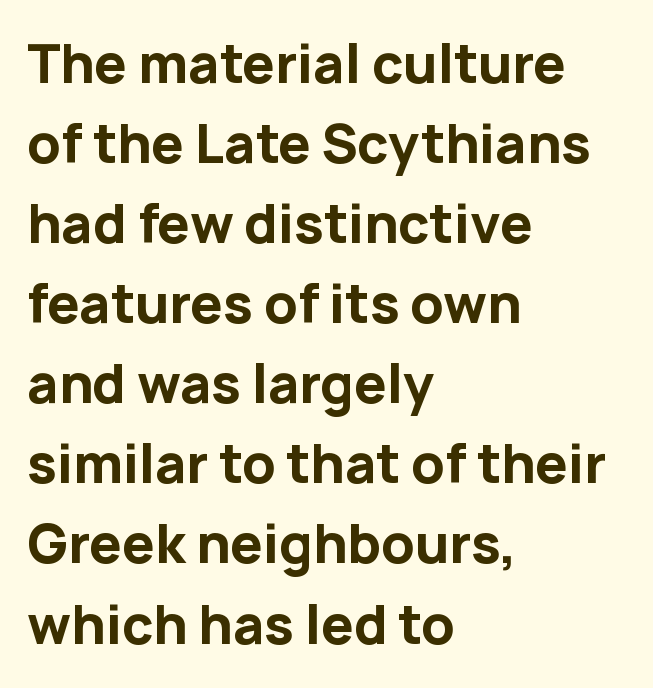
The image shows 52 px bold sans-serif type, upright; set left-aligned, normal line spacing (1.54x), normal letter spacing, not underlined; low stroke contrast and a medium x-height.
